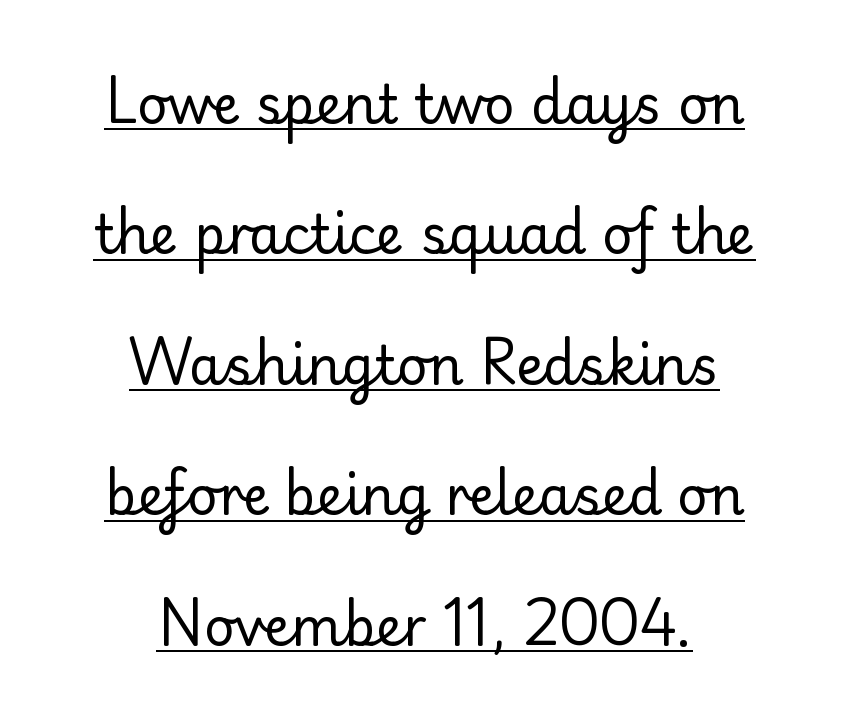
Upright lettering throughout. Stroke thickness stays within the range of a standard reading face or lighter. You could not count columns in this text — the font is proportionally spaced. The vertical gap from one line to the next is large. A baseline rule has been typeset under these characters. Short note: letters normally spaced.
